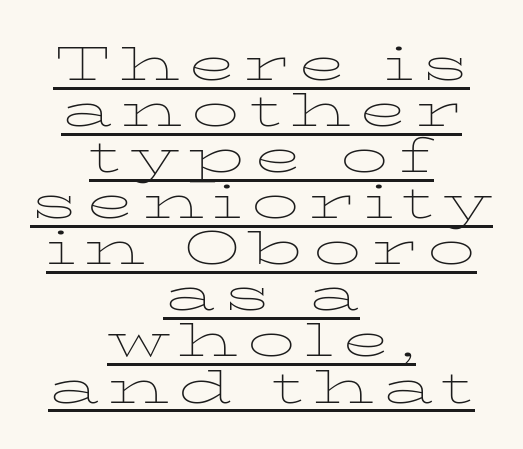
The image shows 48 px thin, wide serif type, upright; set centered, tight line spacing (0.96x), underlined; low stroke contrast and a medium x-height.
